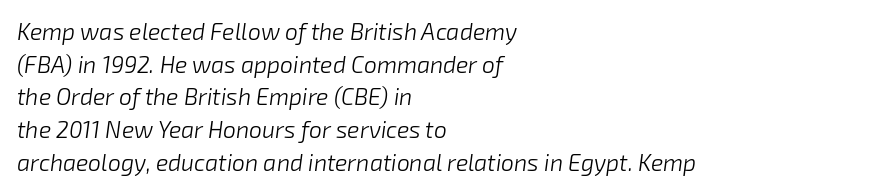
Q: Is the text bold? A: No.
Q: Is the text italic (slanted)? A: Yes, it leans right by about 8 degrees.
Q: Is the text underlined? A: No.
Q: How is the paragraph aligned? A: Left-aligned.
Q: Is the spacing between letters normal or unusually wide? A: Normal.
Q: Is the spacing between lines tight, normal or loose? A: Normal.
